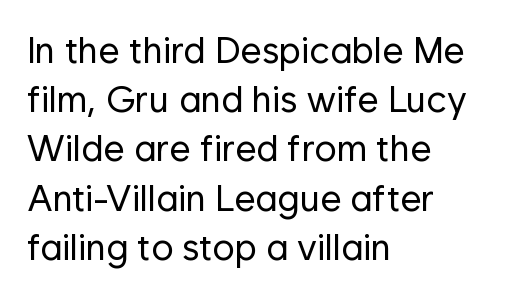
Designer's note — italics off, roman on. Is the type heavy? It reads as light-to-regular instead. Here the designer chose a conventional face with non-uniform glyph widths. Beneath every word, the page is bare.
